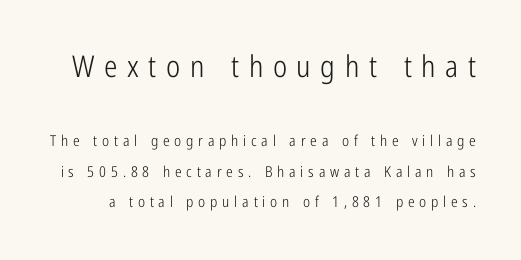
Q: Is the text bold? A: No.
Q: Is the text italic (slanted)? A: No, it is upright.
Q: Is the typeface a serif or a sans-serif typeface? A: Sans-serif.
Q: Is the text underlined? A: No.
Q: Is the spacing between letters normal or unusually wide? A: Unusually wide.
Q: Is the spacing between lines tight, normal or loose? A: Loose.
Q: Which block of text is set in a larger size, the first (top) or the second (bottom)? A: The first (top) one.
Q: Width (condensed, normal, or wide)? A: Condensed.
Q: Stroke contrast? A: Low.
Q: x-height? A: Medium.
Q: Monospaced? A: No.
